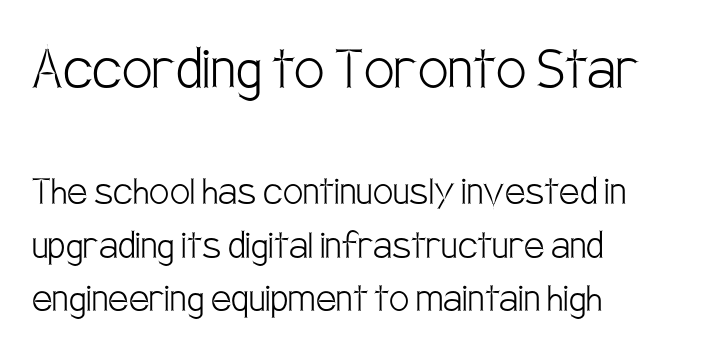
These lines stack with their left ends in a neat column. Nope, not italic — everything's standing straight. Size contrast runs from large at the top to small at the bottom. No extra tracking has been applied to these lines. These lines are rendered in a variable-pitch font.
